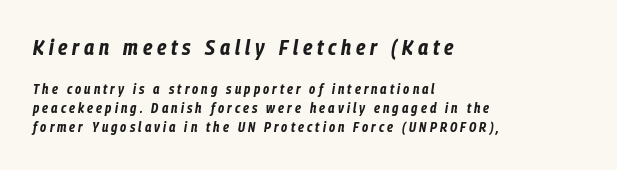
Q: Is the text bold? A: Yes.
Q: Is the text italic (slanted)? A: Yes, it leans right by about 9 degrees.
Q: Is the text underlined? A: No.
Q: How is the paragraph aligned? A: Left-aligned.
Q: Is the spacing between letters normal or unusually wide? A: Unusually wide.
Q: Is the spacing between lines tight, normal or loose? A: Normal.
Q: Which block of text is set in a larger size, the first (top) or the second (bottom)? A: The first (top) one.
